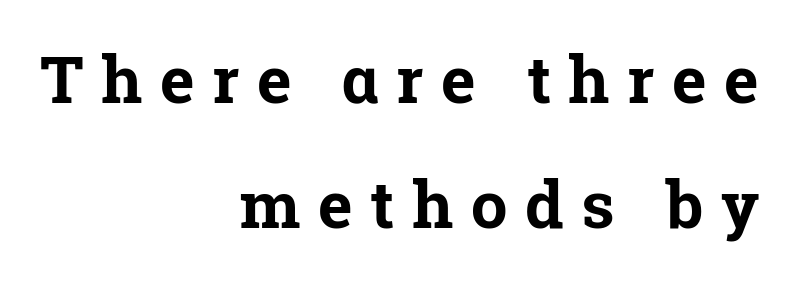
Q: Is the text bold? A: Yes.
Q: Is the text italic (slanted)? A: No, it is upright.
Q: Is the typeface a serif or a sans-serif typeface? A: Serif.
Q: Is the text underlined? A: No.
Q: How is the paragraph aligned? A: Right-aligned.
Q: Is the spacing between letters normal or unusually wide? A: Unusually wide.
Q: Is the spacing between lines tight, normal or loose? A: Loose.
Q: Width (condensed, normal, or wide)? A: Normal.
Q: Stroke contrast? A: Low.
Q: x-height? A: Medium.
Q: Monospaced? A: No.
